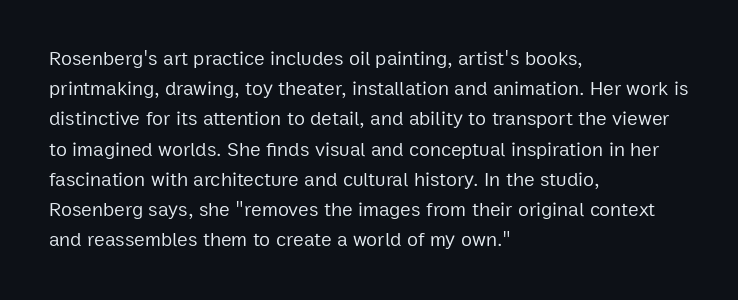
Q: Is the text bold? A: No.
Q: Is the text italic (slanted)? A: No, it is upright.
Q: Is the text underlined? A: No.
Q: How is the paragraph aligned? A: Left-aligned.
Q: Is the spacing between letters normal or unusually wide? A: Normal.
Q: Is the spacing between lines tight, normal or loose? A: Normal.
